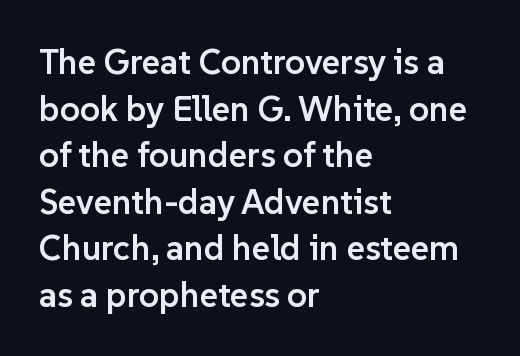
The image shows 35 px semibold sans-serif type, upright; set left-aligned, normal line spacing (1.33x), normal letter spacing, not underlined; low stroke contrast and a medium x-height.
